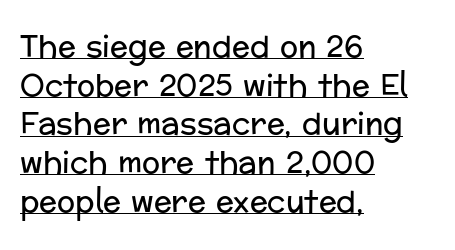
{"serif": "no", "italic": "no", "bold": "no", "weight": "regular", "width": "normal", "stroke_contrast": "low", "x_height": "medium", "monospaced": "no", "underline": "yes", "align": "left", "line_spacing": "normal", "line_spacing_ratio": 1.29, "letter_spacing": "normal", "letter_spacing_em": 0.0, "glyph_px": 30}
